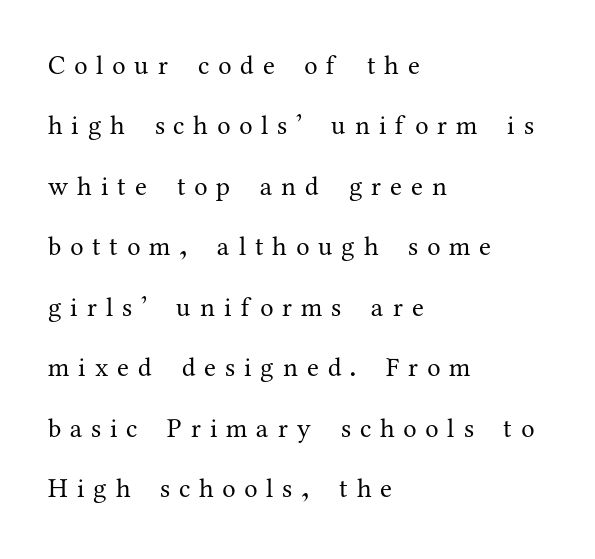
The image shows 27 px text type, upright; set left-aligned, loose line spacing (2.24x), unusually wide letter spacing (+0.33 em), not underlined.
